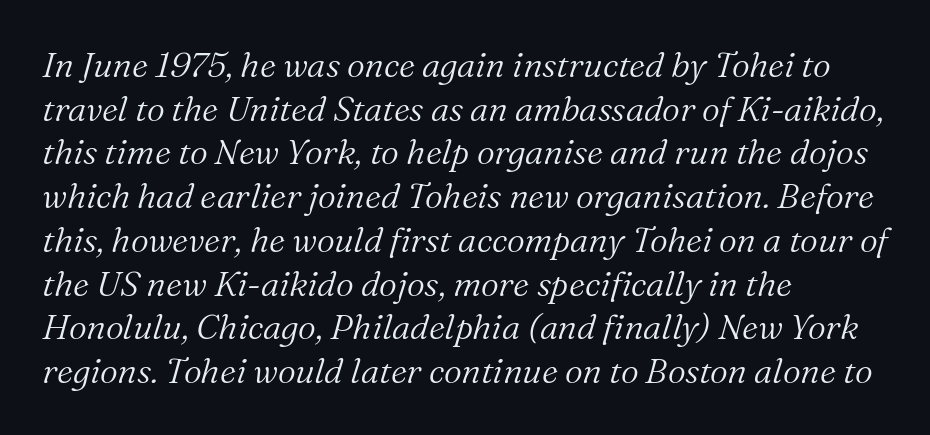
The image shows 35 px light serif type, italic (leaning right); set left-aligned, normal line spacing (1.25x), normal letter spacing, not underlined; medium stroke contrast and a medium x-height.
